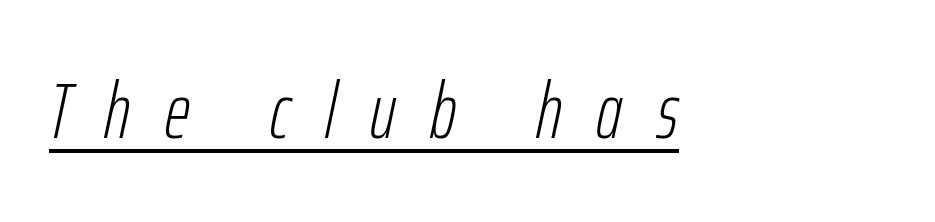
Q: Is the text bold? A: No.
Q: Is the text italic (slanted)? A: Yes, it leans right by about 12 degrees.
Q: Is the text underlined? A: Yes.
Q: Is the spacing between letters normal or unusually wide? A: Unusually wide.
Q: Width (condensed, normal, or wide)? A: Condensed.
Q: Stroke contrast? A: Low.
Q: x-height? A: Medium.
Q: Monospaced? A: No.
